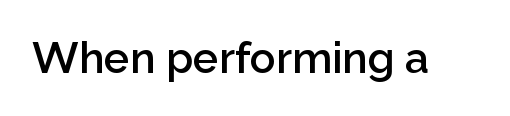
The image shows 43 px semibold sans-serif type, upright; set normal letter spacing, not underlined; low stroke contrast and a medium x-height.
